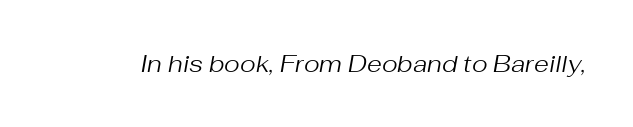
{"italic": "yes", "lean": "right", "slant_degrees": 10, "bold": "no", "underline": "no", "letter_spacing": "normal", "letter_spacing_em": 0.0, "glyph_px": 24}
